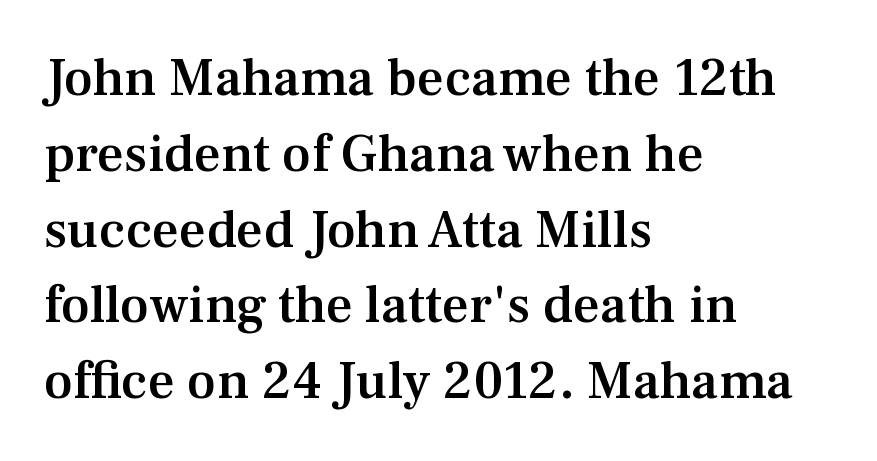
{"serif": "yes", "italic": "no", "bold": "semi", "weight": "semibold", "width": "normal", "stroke_contrast": "medium", "x_height": "medium", "monospaced": "no", "underline": "no", "align": "left", "line_spacing": "normal", "line_spacing_ratio": 1.43, "letter_spacing": "normal", "letter_spacing_em": 0.0, "glyph_px": 53}
